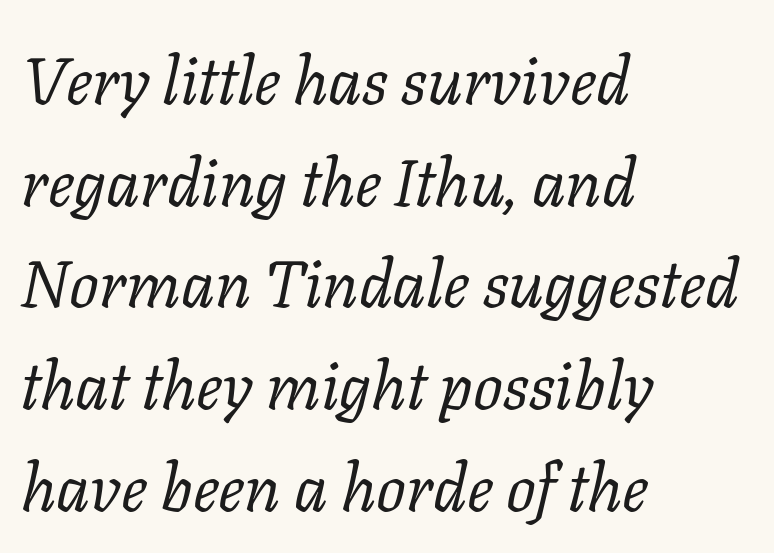
The image shows 66 px regular-weight serif type, italic (leaning right); set left-aligned, normal line spacing (1.54x), normal letter spacing, not underlined; low stroke contrast and a medium x-height.
